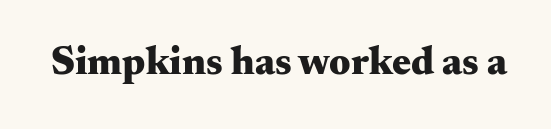
Q: Is the text bold? A: Yes.
Q: Is the text italic (slanted)? A: No, it is upright.
Q: Is the typeface a serif or a sans-serif typeface? A: Serif.
Q: Is the text underlined? A: No.
Q: Is the spacing between letters normal or unusually wide? A: Normal.
Q: Width (condensed, normal, or wide)? A: Wide.
Q: Stroke contrast? A: Medium.
Q: x-height? A: Small.
Q: Monospaced? A: No.
